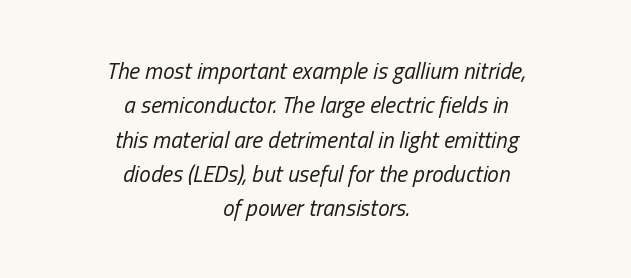
Observe the lean: these are italic letterforms. The compositor balanced each line on the midline. The words here are not underlined. Weight: in the light-to-regular range.
